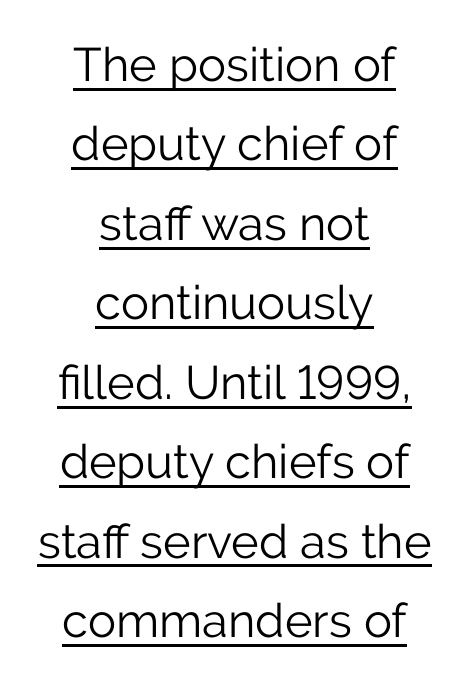
{"serif": "no", "italic": "no", "bold": "no", "weight": "light", "width": "normal", "stroke_contrast": "low", "x_height": "medium", "monospaced": "no", "underline": "yes", "align": "center", "line_spacing": "normal", "line_spacing_ratio": 1.69, "letter_spacing": "normal", "letter_spacing_em": 0.0, "glyph_px": 47}
